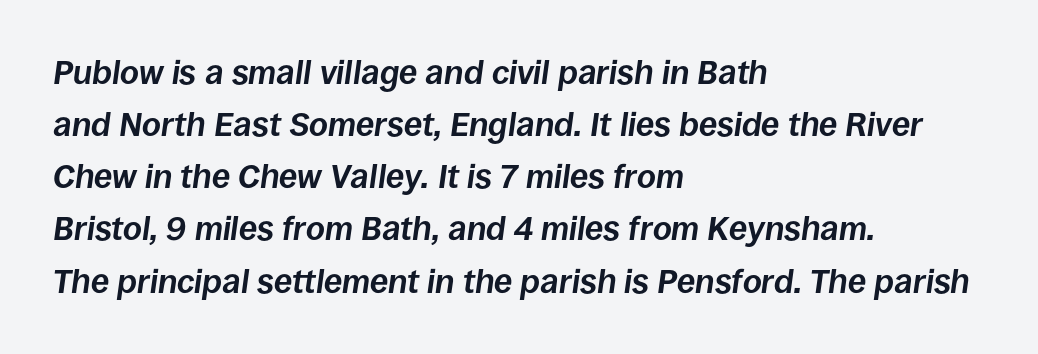
{"italic": "yes", "lean": "right", "slant_degrees": 8, "bold": "yes", "weight": "bold", "width": "normal", "stroke_contrast": "low", "x_height": "large", "monospaced": "no", "underline": "no", "align": "left", "line_spacing": "normal", "line_spacing_ratio": 1.58, "letter_spacing": "normal", "letter_spacing_em": 0.0, "glyph_px": 33}
